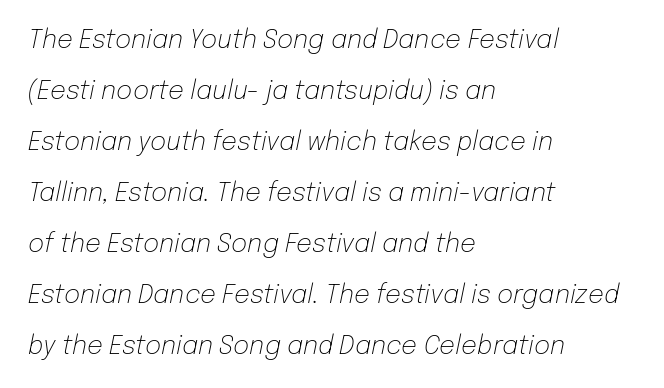
Q: Is the text bold? A: No.
Q: Is the text italic (slanted)? A: Yes, it leans right by about 12 degrees.
Q: Is the text underlined? A: No.
Q: How is the paragraph aligned? A: Left-aligned.
Q: Is the spacing between letters normal or unusually wide? A: Normal.
Q: Is the spacing between lines tight, normal or loose? A: Loose.
